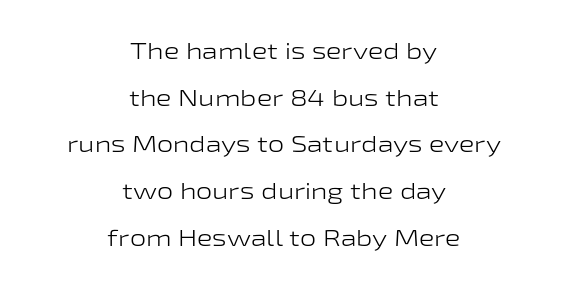
Q: Is the text bold? A: No.
Q: Is the text italic (slanted)? A: No, it is upright.
Q: Is the text underlined? A: No.
Q: How is the paragraph aligned? A: Centered.
Q: Is the spacing between letters normal or unusually wide? A: Normal.
Q: Is the spacing between lines tight, normal or loose? A: Loose.
